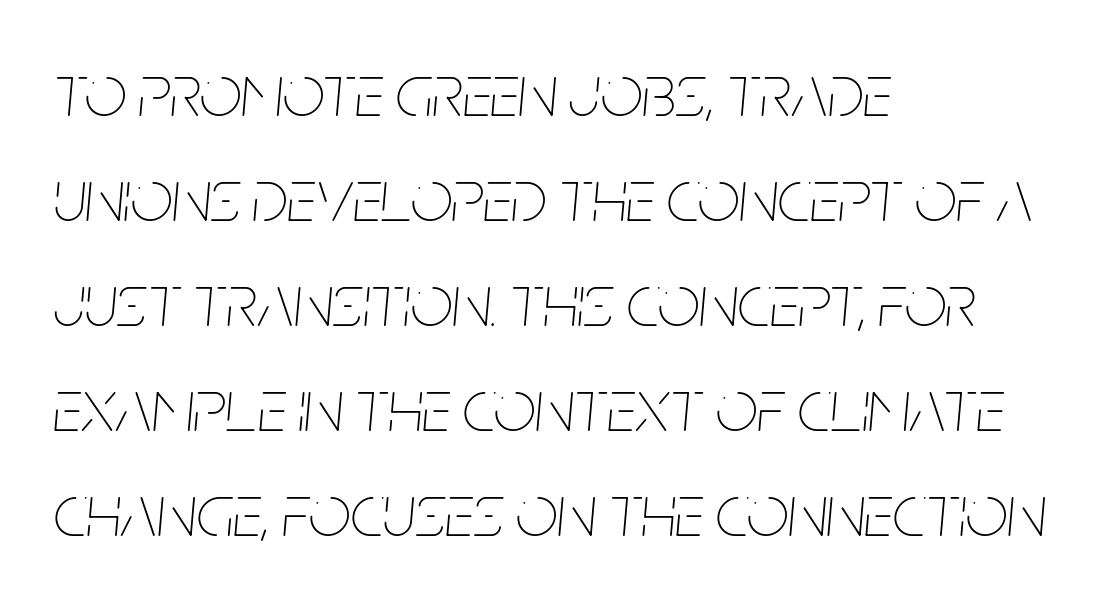
The image shows 74 px thin, condensed type, italic (leaning right); set left-aligned, normal line spacing (1.42x), normal letter spacing, not underlined; low stroke contrast and a large x-height.
